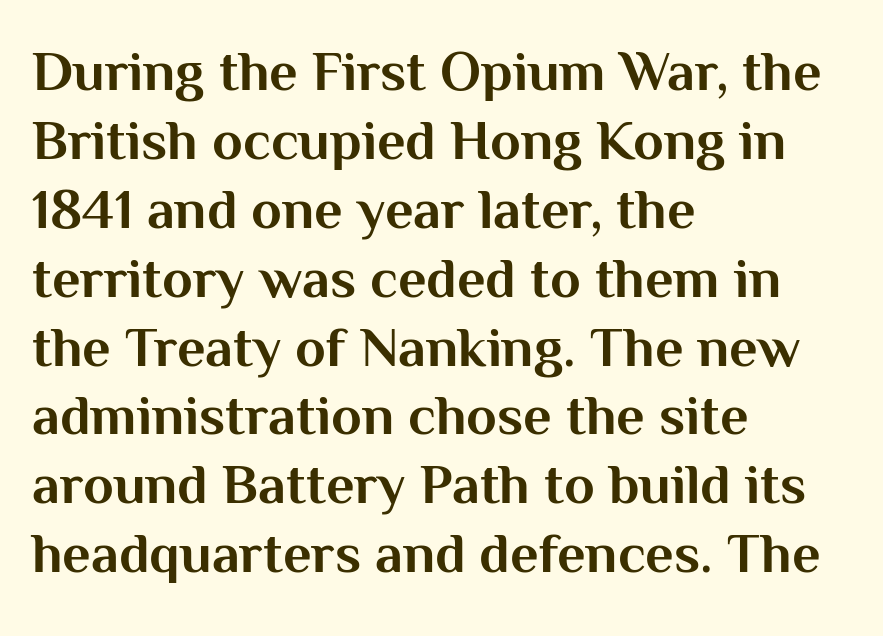
The image shows 56 px bold sans-serif type, upright; set left-aligned, line spacing 1.23x, normal letter spacing, not underlined; medium stroke contrast and a medium x-height.
